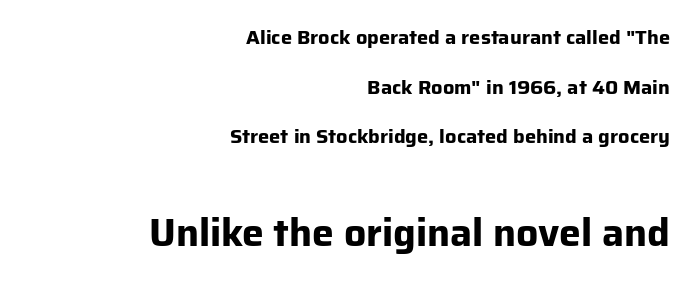
The compositor pushed each line to the right boundary. Unlike italic type, these characters show no tilt at all. You'd pick this weight for a headline — it's a proper bold. Character widths vary here, with narrow letters taking less room than wide ones. These lines stand farther apart than default settings would place them.
